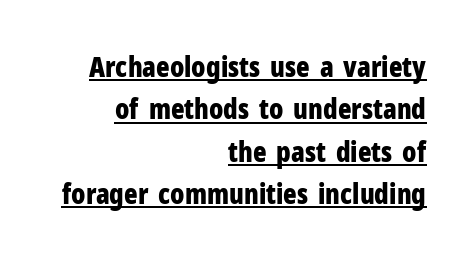
Q: Is the text bold? A: Yes.
Q: Is the text italic (slanted)? A: No, it is upright.
Q: Is the typeface a serif or a sans-serif typeface? A: Sans-serif.
Q: Is the text underlined? A: Yes.
Q: How is the paragraph aligned? A: Right-aligned.
Q: Is the spacing between letters normal or unusually wide? A: Normal.
Q: Is the spacing between lines tight, normal or loose? A: Normal.
Q: Width (condensed, normal, or wide)? A: Condensed.
Q: Stroke contrast? A: Low.
Q: x-height? A: Medium.
Q: Monospaced? A: No.
